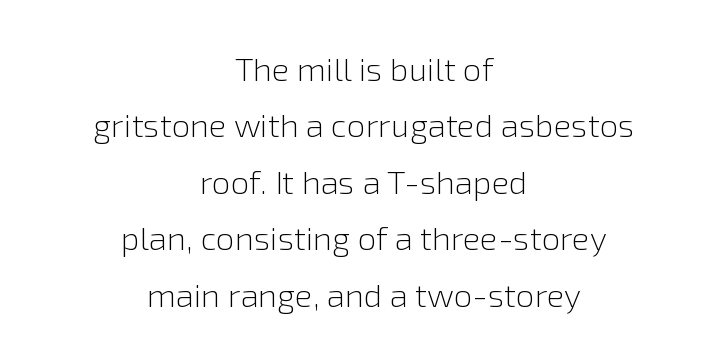
{"serif": "no", "italic": "no", "bold": "no", "weight": "light", "width": "normal", "x_height": "medium", "monospaced": "no", "underline": "no", "align": "center", "line_spacing_ratio": 1.71, "letter_spacing": "normal", "letter_spacing_em": 0.0, "glyph_px": 33}
